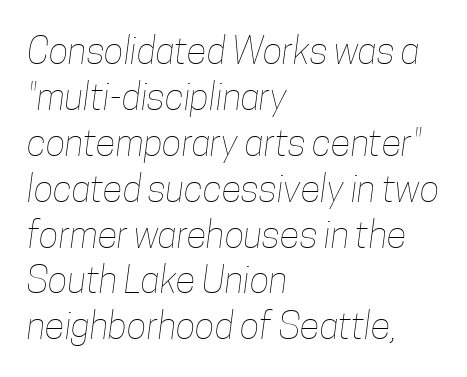
The image shows 37 px thin, condensed type; set left-aligned, line spacing 1.24x, normal letter spacing, not underlined; low stroke contrast and a medium x-height.
